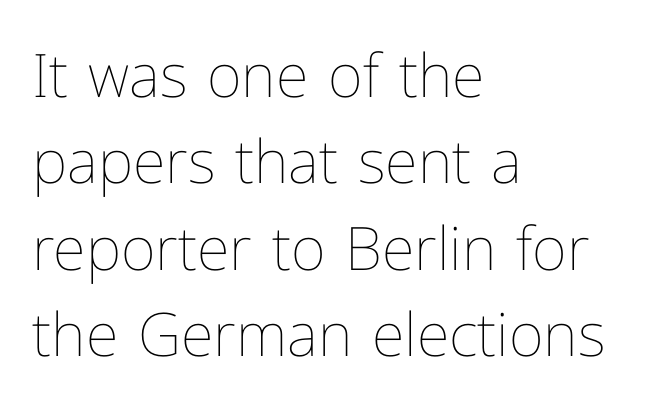
Q: Is the text bold? A: No.
Q: Is the text italic (slanted)? A: No, it is upright.
Q: Is the text underlined? A: No.
Q: How is the paragraph aligned? A: Left-aligned.
Q: Is the spacing between letters normal or unusually wide? A: Normal.
Q: Is the spacing between lines tight, normal or loose? A: Normal.
Q: Width (condensed, normal, or wide)? A: Normal.
Q: Stroke contrast? A: Low.
Q: x-height? A: Medium.
Q: Monospaced? A: No.
